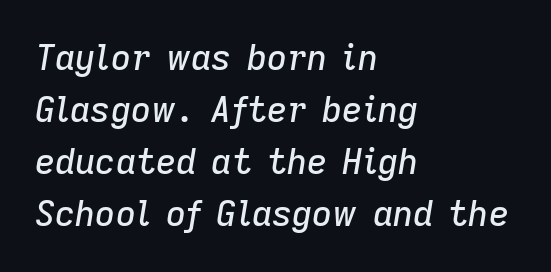
The image shows 35 px text type, italic (leaning right); set left-aligned, normal line spacing (1.49x), normal letter spacing, not underlined; low stroke contrast and a medium x-height.
